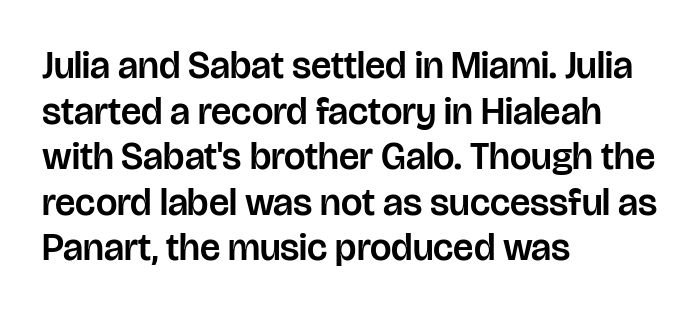
{"serif": "no", "italic": "no", "width": "normal", "stroke_contrast": "low", "x_height": "large", "monospaced": "no", "underline": "no", "align": "left", "line_spacing_ratio": 1.2, "letter_spacing": "normal", "letter_spacing_em": 0.0, "glyph_px": 38}
